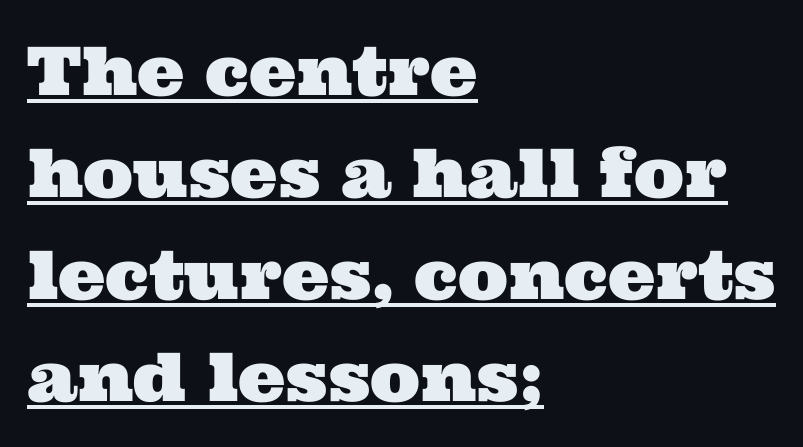
Default kerning and tracking; the words read as compact shapes. The passage shown stacks its lines at a standard gap. The rendering shows small feet on the letterforms — a serif design. Each line of the rendering has a horizontal stroke beneath the glyphs. The paragraph shown leans on its left margin. This sample has the flowing, uneven cadence of proportional lettering.
